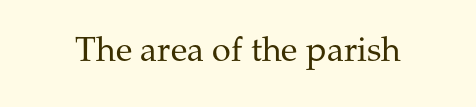
Q: Is the text bold? A: No.
Q: Is the text italic (slanted)? A: No, it is upright.
Q: Is the typeface a serif or a sans-serif typeface? A: Serif.
Q: Is the text underlined? A: No.
Q: Is the spacing between letters normal or unusually wide? A: Normal.
Q: Width (condensed, normal, or wide)? A: Normal.
Q: Stroke contrast? A: Medium.
Q: x-height? A: Medium.
Q: Monospaced? A: No.
